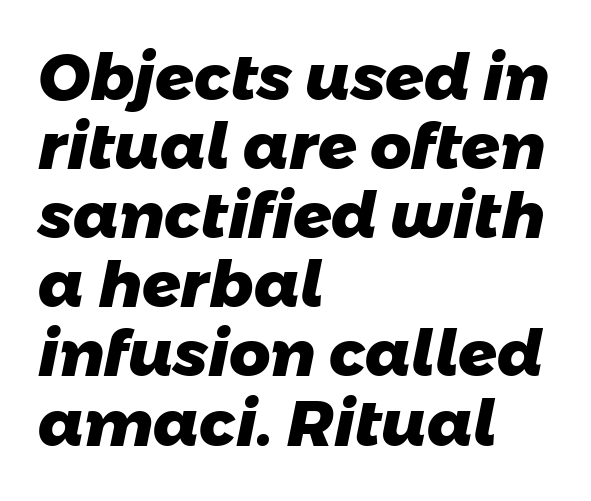
Q: Is the text bold? A: Yes.
Q: Is the typeface a serif or a sans-serif typeface? A: Sans-serif.
Q: Is the text underlined? A: No.
Q: How is the paragraph aligned? A: Left-aligned.
Q: Is the spacing between letters normal or unusually wide? A: Normal.
Q: Is the spacing between lines tight, normal or loose? A: Tight.
Q: Width (condensed, normal, or wide)? A: Normal.
Q: Stroke contrast? A: Low.
Q: x-height? A: Medium.
Q: Monospaced? A: No.
